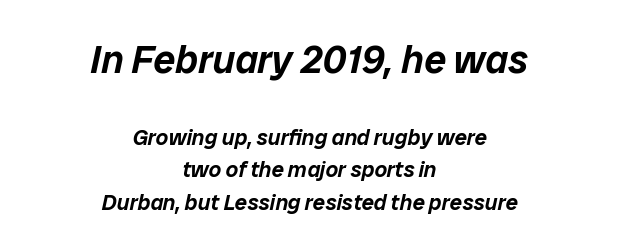
Q: Is the text italic (slanted)? A: Yes, it leans right by about 12 degrees.
Q: Is the text underlined? A: No.
Q: How is the paragraph aligned? A: Centered.
Q: Is the spacing between letters normal or unusually wide? A: Normal.
Q: Is the spacing between lines tight, normal or loose? A: Normal.
Q: Which block of text is set in a larger size, the first (top) or the second (bottom)? A: The first (top) one.
Q: Width (condensed, normal, or wide)? A: Normal.
Q: Stroke contrast? A: Low.
Q: x-height? A: Medium.
Q: Monospaced? A: No.
